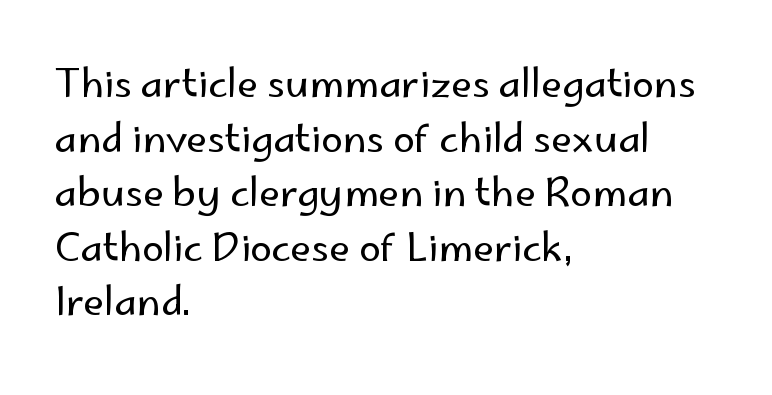
The image shows 39 px regular-weight sans-serif type, upright; set left-aligned, normal line spacing (1.4x), normal letter spacing, not underlined; low stroke contrast and a small x-height.
